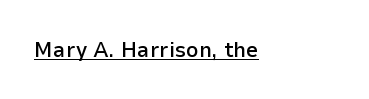
Q: Is the text bold? A: Semi-bold.
Q: Is the text italic (slanted)? A: No, it is upright.
Q: Is the text underlined? A: Yes.
Q: How is the paragraph aligned? A: Left-aligned.
Q: Is the spacing between letters normal or unusually wide? A: Normal.
